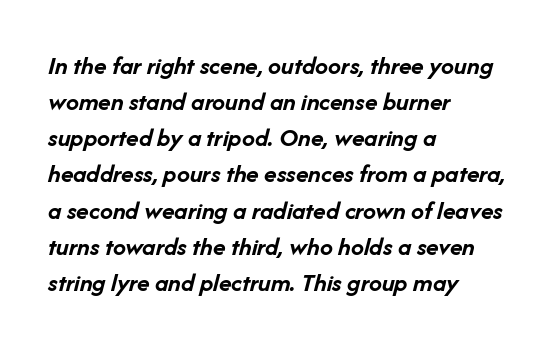
Q: Is the text bold? A: Yes.
Q: Is the text italic (slanted)? A: Yes, it leans right by about 14 degrees.
Q: Is the text underlined? A: No.
Q: How is the paragraph aligned? A: Left-aligned.
Q: Is the spacing between letters normal or unusually wide? A: Normal.
Q: Is the spacing between lines tight, normal or loose? A: Normal.
